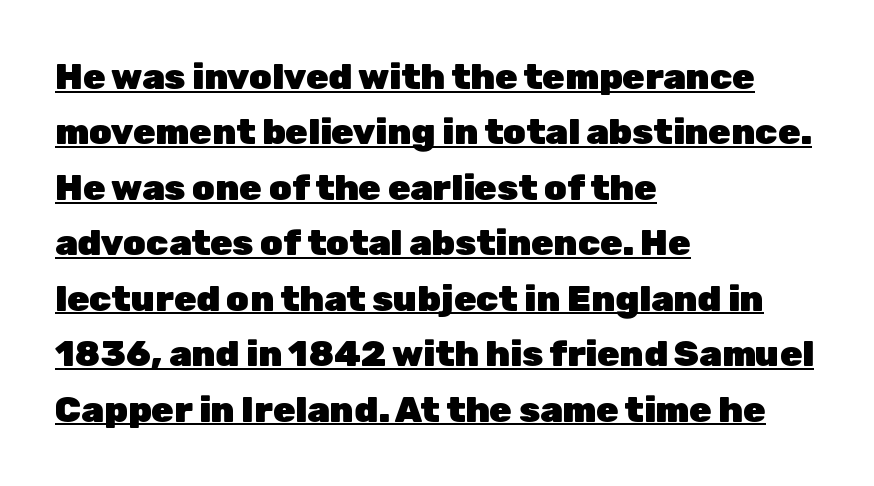
Q: Is the text bold? A: Yes.
Q: Is the text italic (slanted)? A: No, it is upright.
Q: Is the typeface a serif or a sans-serif typeface? A: Sans-serif.
Q: Is the text underlined? A: Yes.
Q: How is the paragraph aligned? A: Left-aligned.
Q: Is the spacing between letters normal or unusually wide? A: Normal.
Q: Is the spacing between lines tight, normal or loose? A: Normal.
Q: Width (condensed, normal, or wide)? A: Normal.
Q: Stroke contrast? A: Low.
Q: x-height? A: Medium.
Q: Monospaced? A: No.
